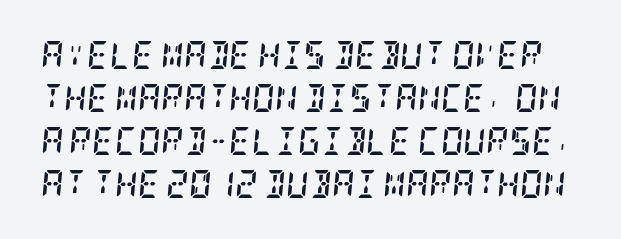
Q: Is the text bold? A: Yes.
Q: Is the text italic (slanted)? A: Yes, it leans right by about 5 degrees.
Q: Is the typeface a serif or a sans-serif typeface? A: Serif.
Q: Is the text underlined? A: No.
Q: Is the spacing between letters normal or unusually wide? A: Normal.
Q: Is the spacing between lines tight, normal or loose? A: Normal.
Q: Width (condensed, normal, or wide)? A: Condensed.
Q: Stroke contrast? A: Low.
Q: x-height? A: Large.
